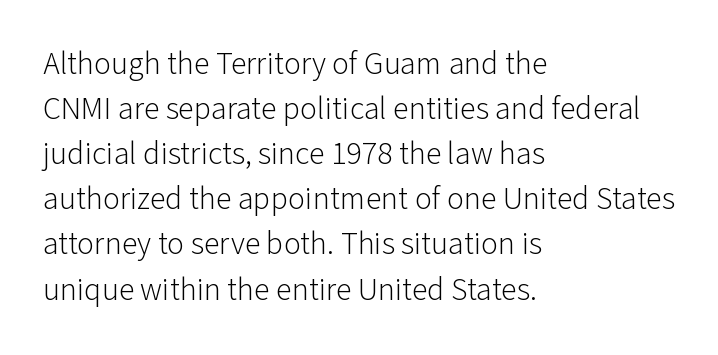
The image shows 32 px light sans-serif type, upright; set left-aligned, normal line spacing (1.41x), normal letter spacing, not underlined; low stroke contrast and a medium x-height.
